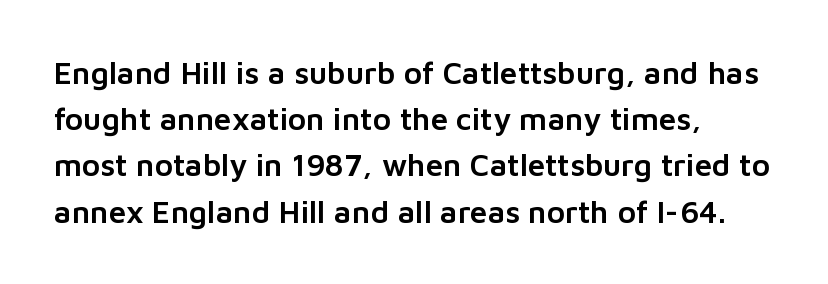
Q: Is the text italic (slanted)? A: No, it is upright.
Q: Is the typeface a serif or a sans-serif typeface? A: Sans-serif.
Q: Is the text underlined? A: No.
Q: How is the paragraph aligned? A: Left-aligned.
Q: Is the spacing between letters normal or unusually wide? A: Normal.
Q: Is the spacing between lines tight, normal or loose? A: Normal.
Q: Width (condensed, normal, or wide)? A: Normal.
Q: Stroke contrast? A: Low.
Q: x-height? A: Medium.
Q: Monospaced? A: No.
